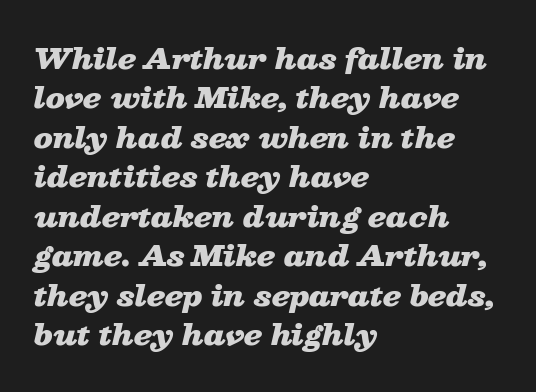
The image shows 28 px heavy, wide type, italic (leaning right); set left-aligned, normal line spacing (1.41x), normal letter spacing, not underlined; low stroke contrast and a medium x-height.
